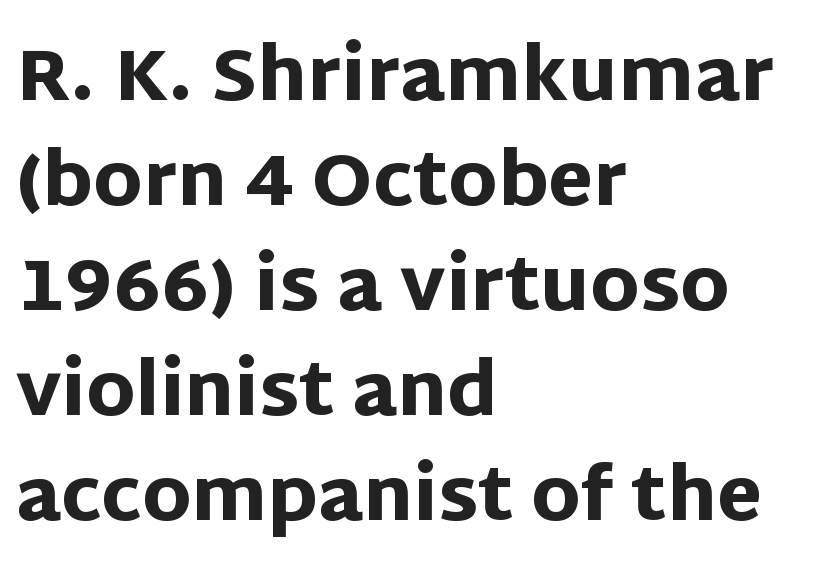
The compositor pushed each line to the left boundary. Quick note: underline off. The letters advance in unequal steps, a hallmark of proportional type. Compared with typical body copy, the letter spacing here is the same. Posture: straight, roman, zero tilt. Compared with an ordinary text face, these strokes are far heavier — a full bold.
